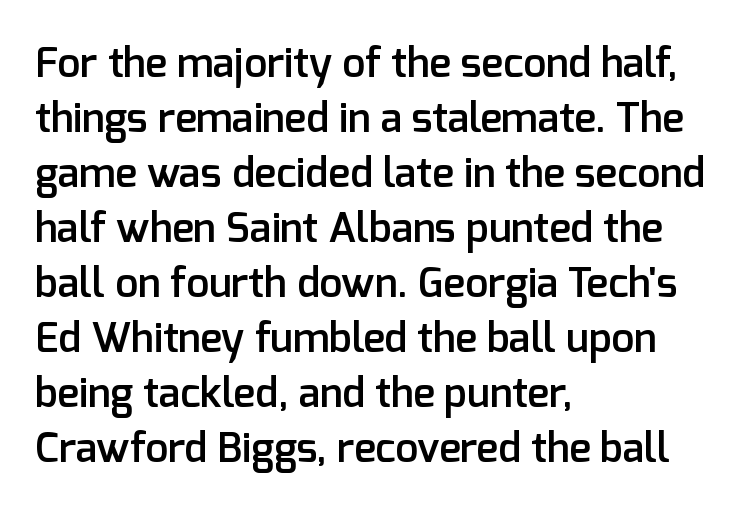
{"serif": "no", "italic": "no", "bold": "semi", "weight": "semibold", "width": "normal", "stroke_contrast": "low", "x_height": "medium", "monospaced": "no", "underline": "no", "align": "left", "line_spacing": "normal", "line_spacing_ratio": 1.34, "letter_spacing": "normal", "letter_spacing_em": 0.0, "glyph_px": 41}
